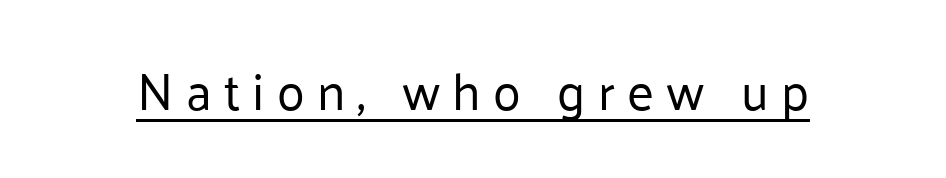
The image shows 51 px regular-weight sans-serif type, upright; set unusually wide letter spacing (+0.24 em), underlined; low stroke contrast and a medium x-height.
